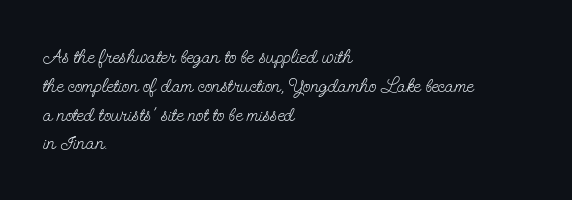
The typesetting does not lean heavy: it is not bold. These lines keep a tight, regular rhythm from letter to letter. Anything drawn beneath the words? Only blank space. The designer left line spacing at the default. Caption: multi-line text, flush left, ragged right.
